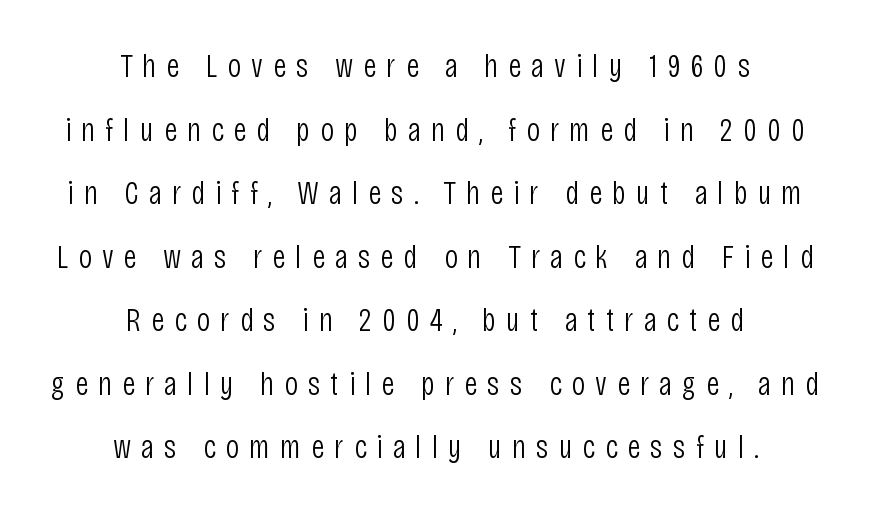
The image shows 34 px light, condensed sans-serif type, upright; set centered, line spacing 1.87x, unusually wide letter spacing (+0.29 em), not underlined; low stroke contrast and a large x-height.
